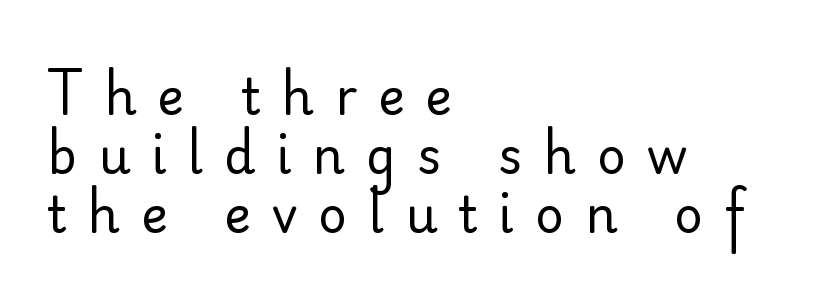
The space beneath each line is pristine and unruled. Proportional: the letters do not fall into vertical columns. How are the letters spaced? Widely, with obvious added tracking. Unlike italic type, these characters show no tilt at all. These lines are set flush left with a ragged right edge.
